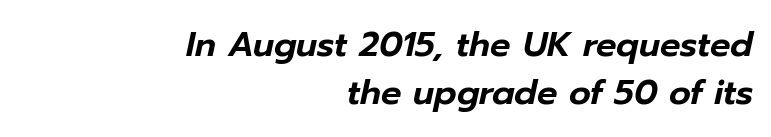
Q: Is the text italic (slanted)? A: Yes, it leans right by about 12 degrees.
Q: Is the text underlined? A: No.
Q: How is the paragraph aligned? A: Right-aligned.
Q: Is the spacing between letters normal or unusually wide? A: Normal.
Q: Is the spacing between lines tight, normal or loose? A: Normal.
Q: Width (condensed, normal, or wide)? A: Normal.
Q: Stroke contrast? A: Low.
Q: x-height? A: Medium.
Q: Monospaced? A: No.
